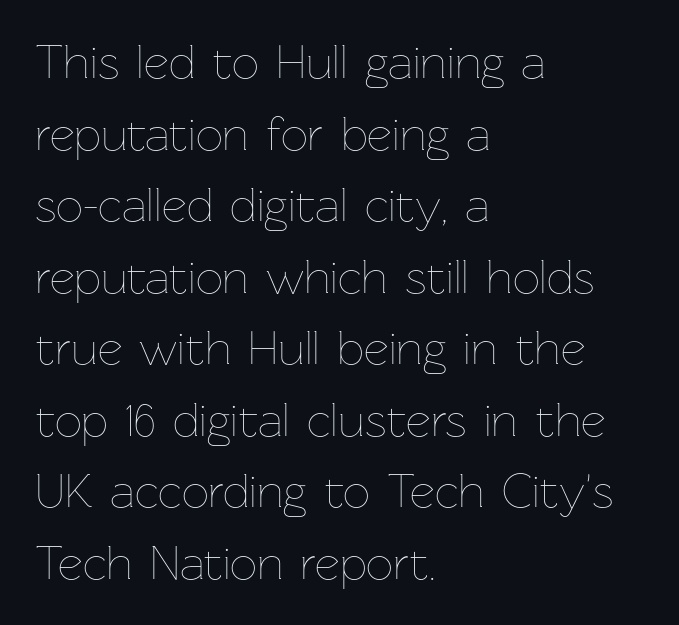
Q: Is the text bold? A: No.
Q: Is the text italic (slanted)? A: No, it is upright.
Q: Is the text underlined? A: No.
Q: How is the paragraph aligned? A: Left-aligned.
Q: Is the spacing between letters normal or unusually wide? A: Normal.
Q: Is the spacing between lines tight, normal or loose? A: Normal.
Q: Width (condensed, normal, or wide)? A: Normal.
Q: Stroke contrast? A: Low.
Q: x-height? A: Medium.
Q: Monospaced? A: No.
